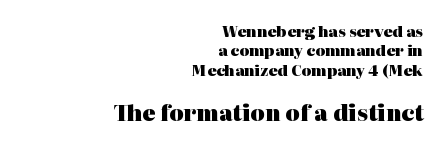
Notice how thick the strokes are: this is what a full bold looks like. The glyphs are unaccompanied by any horizontal stroke below them. Vertical spacing — default. Honestly, the letter spacing is just normal — you wouldn't notice it.
